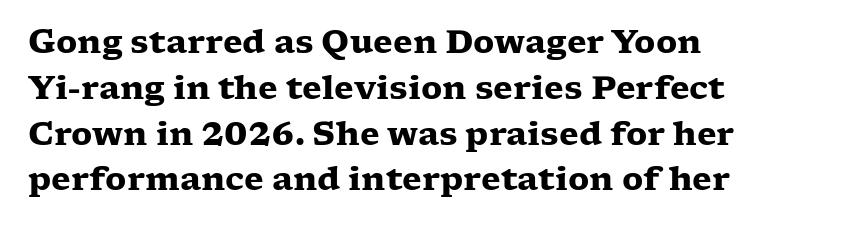
The image shows 32 px heavy, wide serif type, upright; set left-aligned, normal line spacing (1.43x), normal letter spacing, not underlined; low stroke contrast and a medium x-height.
